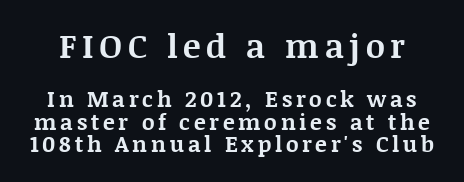
Do the characters align in a grid? No, the font is proportional. The space beneath each line is pristine and unruled. The lines are packed closely together with very little leading. Ascenders rise straight up at ninety degrees.
